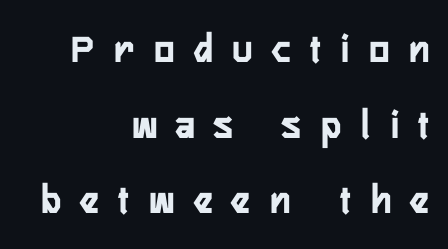
{"serif": "no", "italic": "no", "bold": "yes", "weight": "semibold", "width": "condensed", "stroke_contrast": "low", "x_height": "medium", "monospaced": "no", "underline": "no", "align": "right", "line_spacing_ratio": 1.8, "letter_spacing": "wide", "letter_spacing_em": 0.48, "glyph_px": 42}
